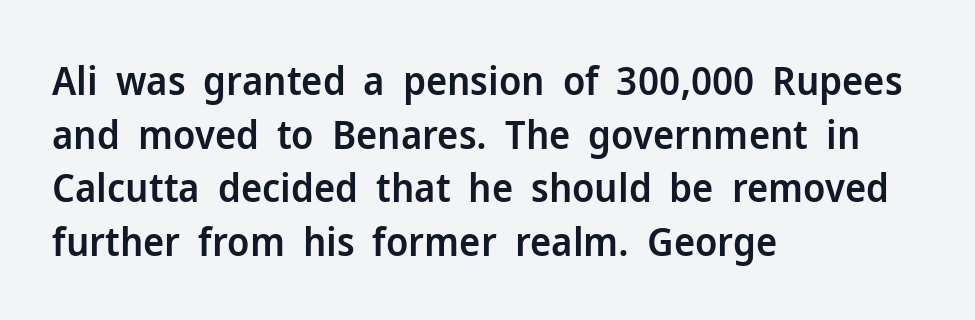
{"serif": "no", "italic": "no", "bold": "semi", "weight": "semibold", "width": "normal", "stroke_contrast": "low", "x_height": "medium", "monospaced": "no", "underline": "no", "align": "left", "line_spacing": "normal", "line_spacing_ratio": 1.34, "letter_spacing": "normal", "letter_spacing_em": 0.0, "glyph_px": 40}
